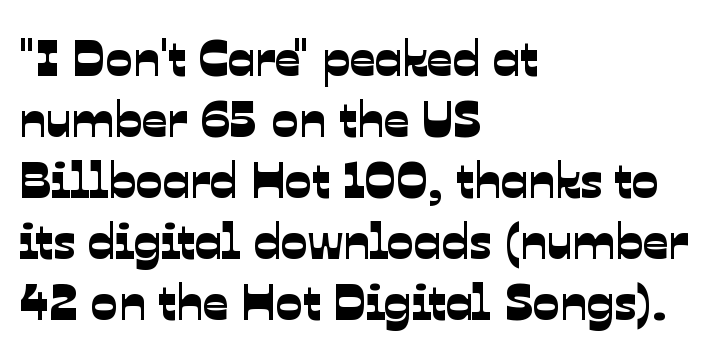
Nobody touched the tracking dial on this one. The strip under each line holds only bare page. Horizontal alignment here is leftward, the default for most running prose. Type style note: lacks serifs. Spacing verdict: proportional, widths tailored to each character.
